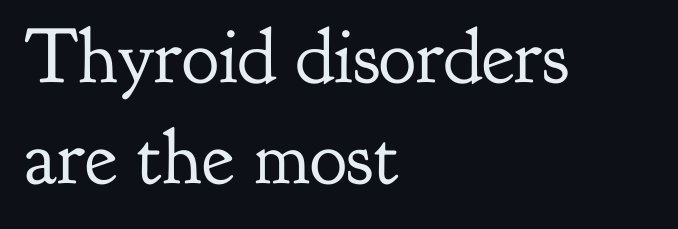
{"serif": "yes", "italic": "no", "bold": "no", "weight": "regular", "width": "normal", "stroke_contrast": "low", "x_height": "small", "monospaced": "no", "underline": "no", "align": "left", "line_spacing": "normal", "line_spacing_ratio": 1.3, "letter_spacing": "normal", "letter_spacing_em": 0.0, "glyph_px": 78}
